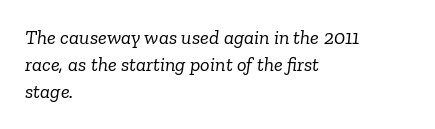
Q: Is the text bold? A: No.
Q: Is the text italic (slanted)? A: Yes, it leans right by about 6 degrees.
Q: Is the text underlined? A: No.
Q: How is the paragraph aligned? A: Left-aligned.
Q: Is the spacing between letters normal or unusually wide? A: Normal.
Q: Is the spacing between lines tight, normal or loose? A: Normal.
